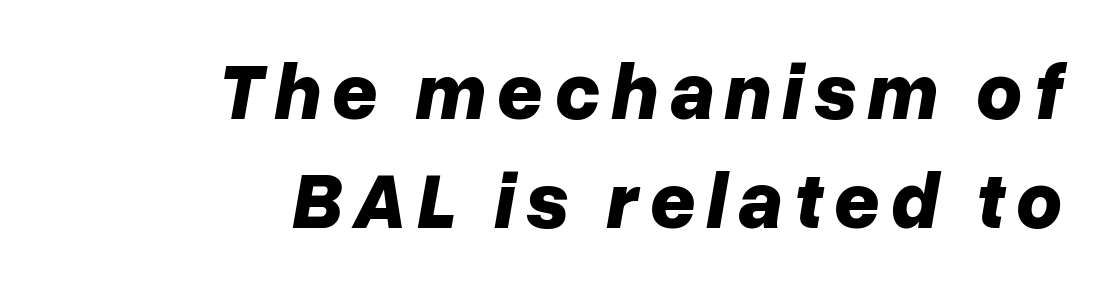
The image shows 80 px bold type, italic (leaning right); set right-aligned, normal line spacing (1.36x), not underlined; low stroke contrast and a medium x-height.
